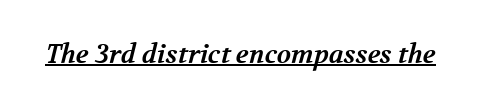
Q: Is the text bold? A: Yes.
Q: Is the text underlined? A: Yes.
Q: Is the spacing between letters normal or unusually wide? A: Normal.
